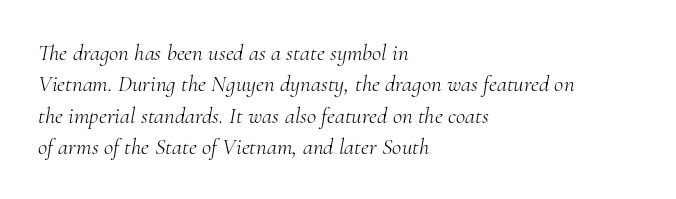
Q: Is the text bold? A: No.
Q: Is the text italic (slanted)? A: Yes, it leans right by about 10 degrees.
Q: Is the text underlined? A: No.
Q: How is the paragraph aligned? A: Left-aligned.
Q: Is the spacing between letters normal or unusually wide? A: Normal.
Q: Is the spacing between lines tight, normal or loose? A: Normal.
